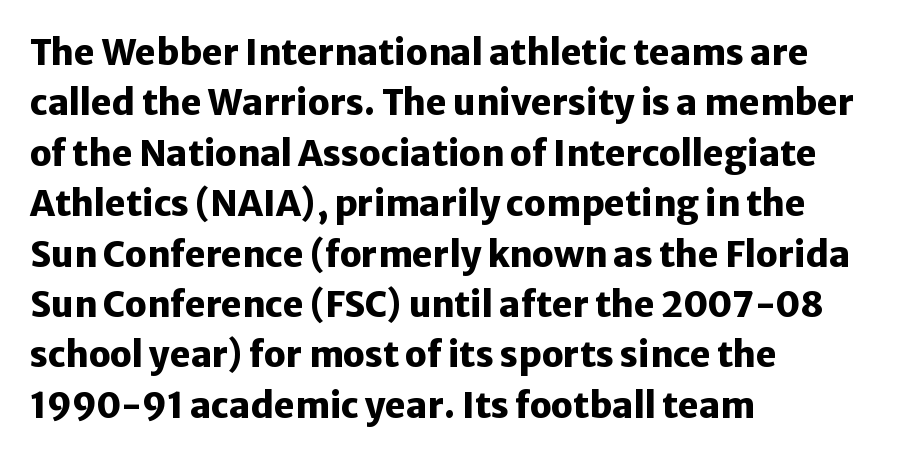
The image shows 35 px heavy sans-serif type, upright; set left-aligned, normal line spacing (1.44x), normal letter spacing, not underlined; low stroke contrast and a medium x-height.
